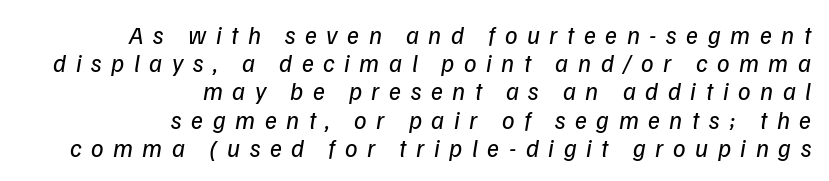
The image shows 25 px text type; set right-aligned, tight line spacing (1.13x), unusually wide letter spacing (+0.38 em), not underlined.
